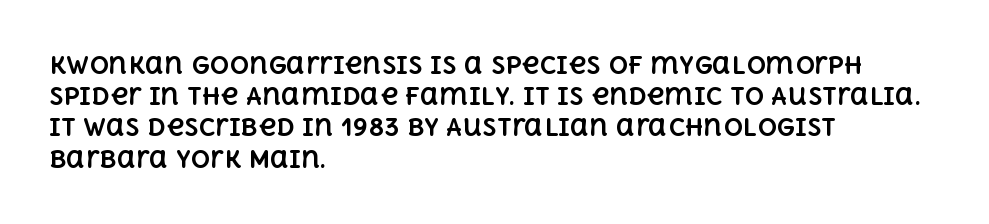
Every letter is thick-stroked: bold, no question. Line starts are locked; line ends wander. What's the leading like? Ordinary, nothing unusual. Glance below the letters and you will spot only blank space.
